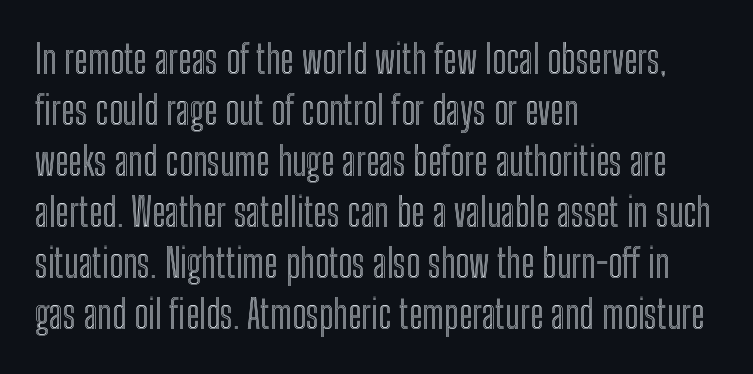
The passage shown is typed in a proportional face where columns would drift. Ordinary non-slanted type is in use. Is the block centered? No — it sits flush against the left margin. A normal amount of white space separates one row of letters from the next.
